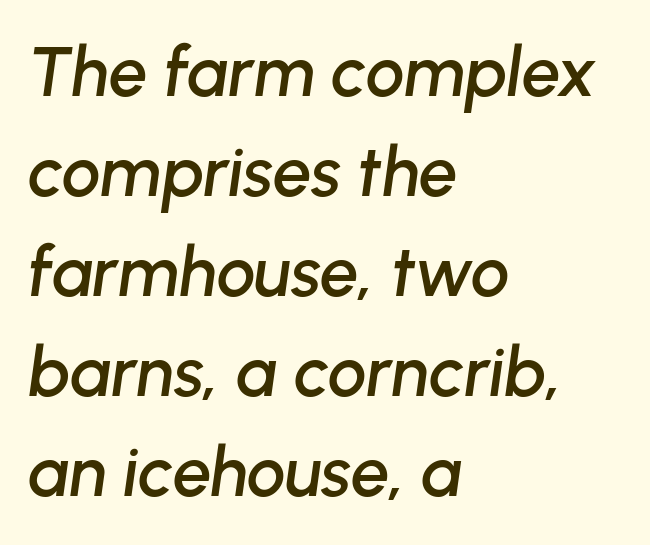
Standard letterfit; no display-style spreading of the glyphs. These lines stack with their left ends in a neat column. This sample has the flowing, uneven cadence of proportional lettering. You can tell it's italic because the verticals aren't actually vertical.
